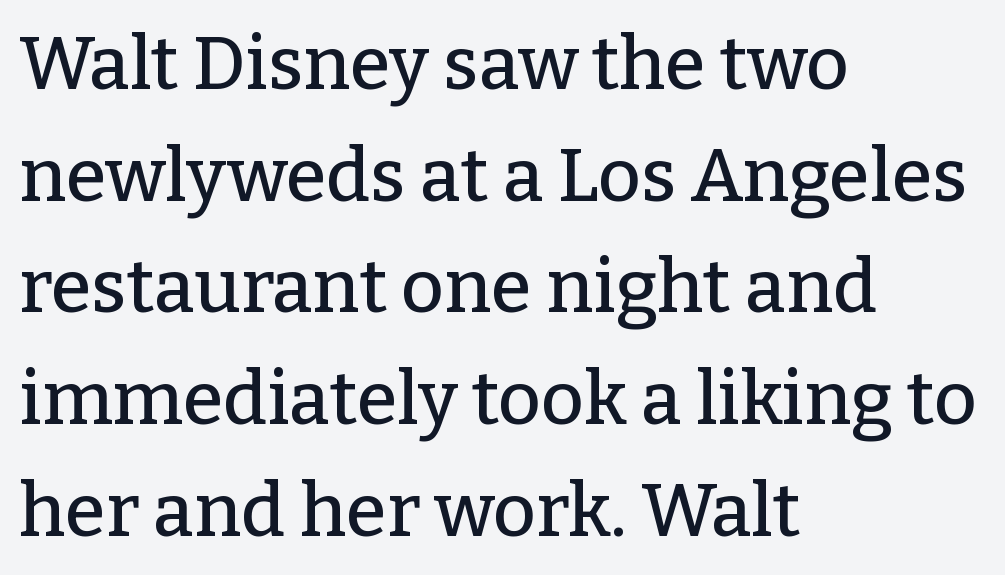
{"serif": "yes", "italic": "no", "width": "normal", "stroke_contrast": "low", "x_height": "medium", "monospaced": "no", "underline": "no", "align": "left", "line_spacing": "normal", "line_spacing_ratio": 1.51, "letter_spacing": "normal", "letter_spacing_em": 0.0, "glyph_px": 74}
